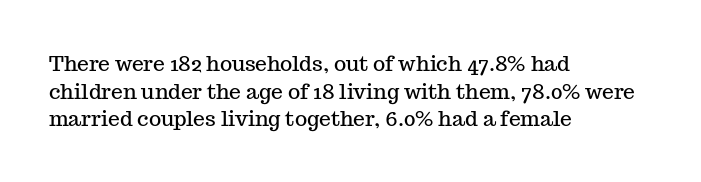
Q: Is the text italic (slanted)? A: No, it is upright.
Q: Is the text underlined? A: No.
Q: How is the paragraph aligned? A: Left-aligned.
Q: Is the spacing between letters normal or unusually wide? A: Normal.
Q: Is the spacing between lines tight, normal or loose? A: Normal.
